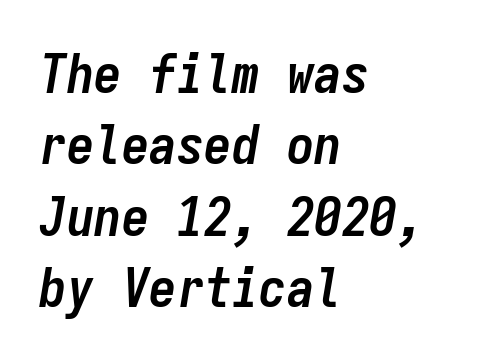
Q: Is the text bold? A: Yes.
Q: Is the text italic (slanted)? A: Yes, it leans right by about 9 degrees.
Q: Is the text underlined? A: No.
Q: How is the paragraph aligned? A: Left-aligned.
Q: Is the spacing between letters normal or unusually wide? A: Normal.
Q: Is the spacing between lines tight, normal or loose? A: Normal.
Q: Width (condensed, normal, or wide)? A: Condensed.
Q: Stroke contrast? A: Low.
Q: x-height? A: Medium.
Q: Monospaced? A: Yes.
